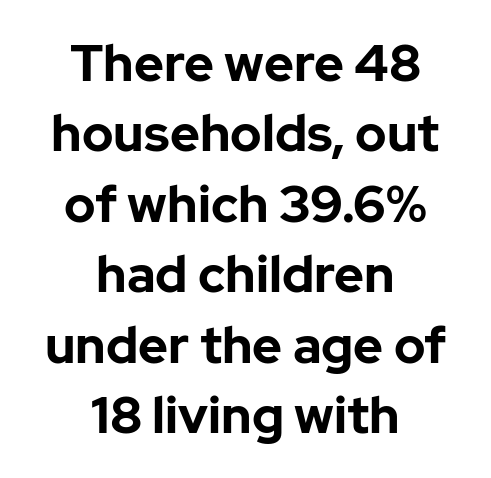
Q: Is the text bold? A: Yes.
Q: Is the text italic (slanted)? A: No, it is upright.
Q: Is the typeface a serif or a sans-serif typeface? A: Sans-serif.
Q: Is the text underlined? A: No.
Q: How is the paragraph aligned? A: Centered.
Q: Is the spacing between letters normal or unusually wide? A: Normal.
Q: Is the spacing between lines tight, normal or loose? A: Normal.
Q: Width (condensed, normal, or wide)? A: Normal.
Q: Stroke contrast? A: Low.
Q: x-height? A: Medium.
Q: Monospaced? A: No.
